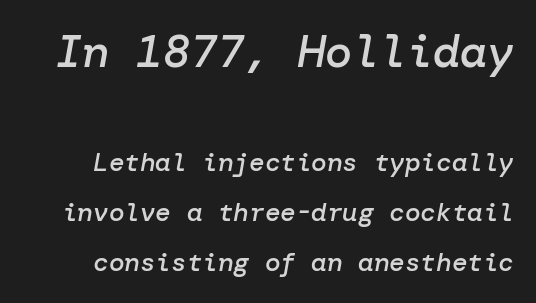
The image shows 45 px semibold type, italic (leaning right); set loose line spacing (1.93x), normal letter spacing, not underlined; the first (top) block is 1.73x larger; low stroke contrast and a medium x-height.
